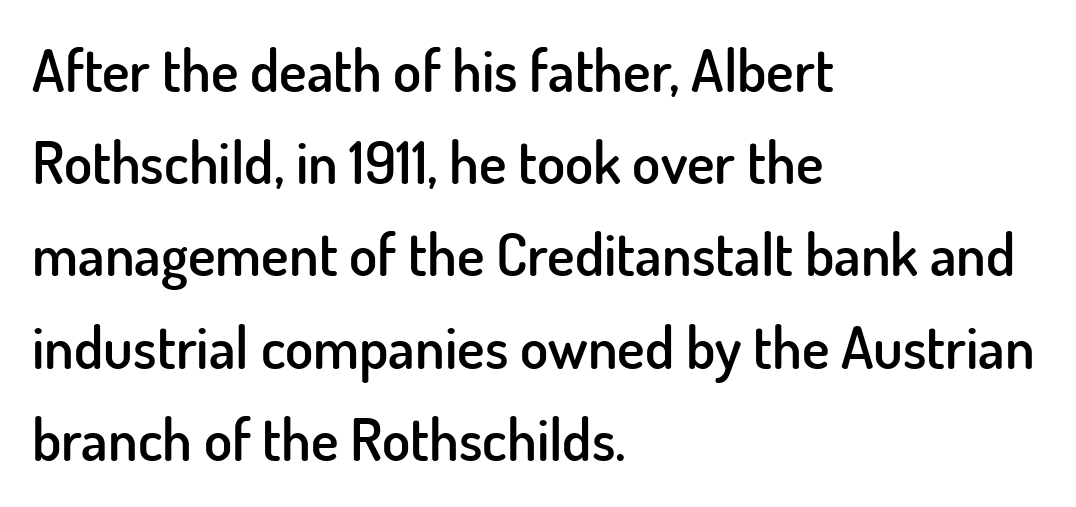
{"serif": "no", "italic": "no", "bold": "semi", "weight": "semibold", "width": "normal", "stroke_contrast": "low", "x_height": "small", "monospaced": "no", "underline": "no", "align": "left", "line_spacing": "normal", "line_spacing_ratio": 1.59, "letter_spacing": "normal", "letter_spacing_em": 0.0, "glyph_px": 58}
